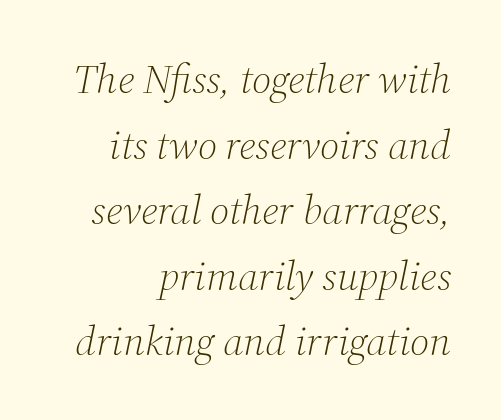
Q: Is the text bold? A: No.
Q: Is the text italic (slanted)? A: Yes, it leans right by about 12 degrees.
Q: Is the typeface a serif or a sans-serif typeface? A: Serif.
Q: Is the text underlined? A: No.
Q: Is the spacing between letters normal or unusually wide? A: Normal.
Q: Is the spacing between lines tight, normal or loose? A: Normal.
Q: Width (condensed, normal, or wide)? A: Normal.
Q: Stroke contrast? A: Medium.
Q: x-height? A: Medium.
Q: Monospaced? A: No.
